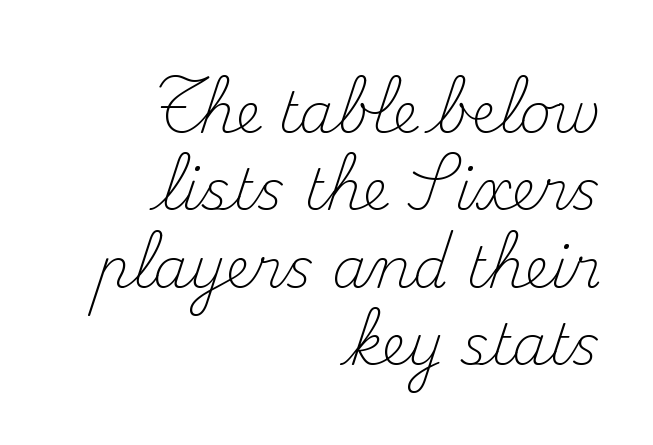
Q: Is the text bold? A: No.
Q: Is the text italic (slanted)? A: Yes.
Q: Is the typeface a serif or a sans-serif typeface? A: Serif.
Q: Is the text underlined? A: No.
Q: How is the paragraph aligned? A: Right-aligned.
Q: Is the spacing between letters normal or unusually wide? A: Normal.
Q: Is the spacing between lines tight, normal or loose? A: Normal.
Q: Width (condensed, normal, or wide)? A: Normal.
Q: Stroke contrast? A: Medium.
Q: x-height? A: Small.
Q: Monospaced? A: No.
